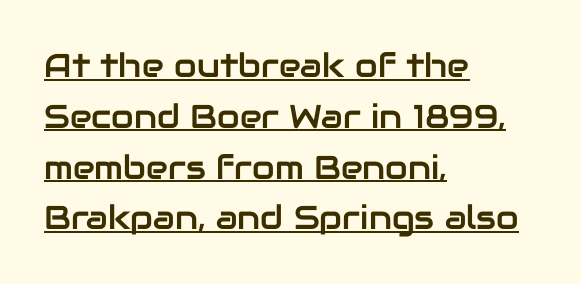
The image shows 33 px sans-serif type, upright; set left-aligned, normal line spacing (1.54x), normal letter spacing, underlined; low stroke contrast and a medium x-height.
